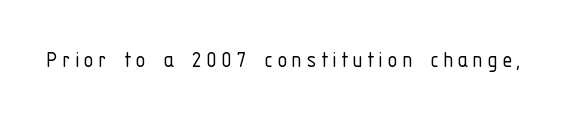
The image shows 25 px text type, upright; set not underlined.
